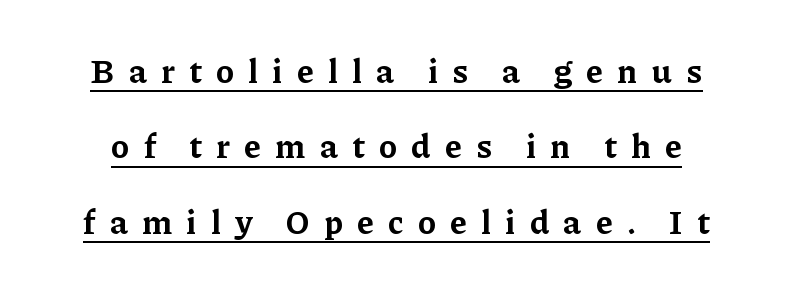
Q: Is the text bold? A: Yes.
Q: Is the text italic (slanted)? A: No, it is upright.
Q: Is the typeface a serif or a sans-serif typeface? A: Serif.
Q: Is the text underlined? A: Yes.
Q: Is the spacing between letters normal or unusually wide? A: Unusually wide.
Q: Is the spacing between lines tight, normal or loose? A: Loose.
Q: Width (condensed, normal, or wide)? A: Normal.
Q: Stroke contrast? A: Low.
Q: x-height? A: Medium.
Q: Monospaced? A: No.
